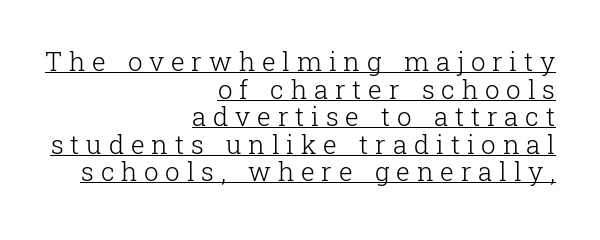
Horizontally, the lines are justified to the trailing edge only. You can see a thin bar hugging the bottom of the glyphs. The strokes carry an ordinary text weight at most. Notice how the stems are strictly vertical — no italics here. Tracking value appears strongly positive — letters spread wide.
